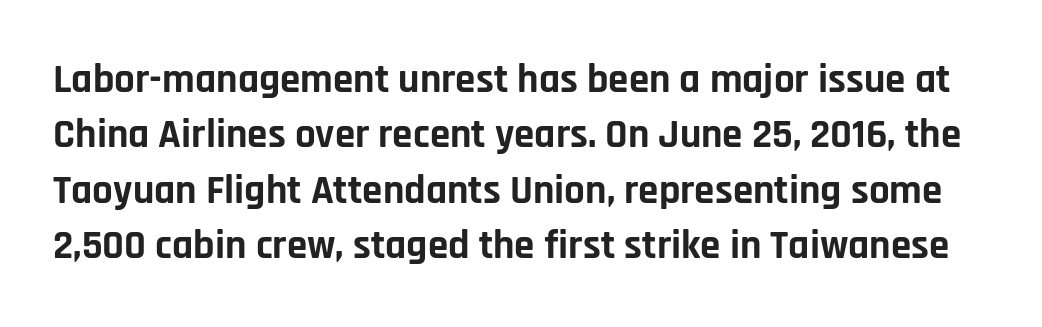
The image shows 41 px bold sans-serif type, upright; set normal line spacing (1.35x), normal letter spacing, not underlined; low stroke contrast and a large x-height.
